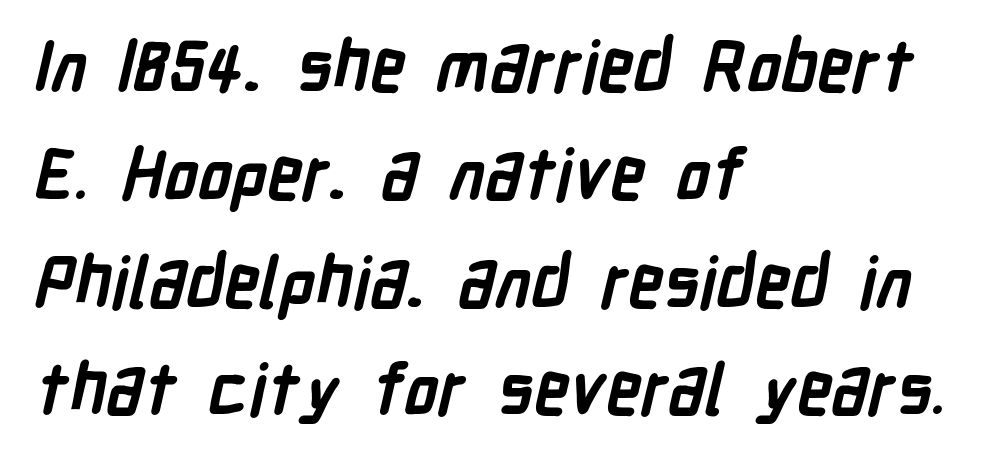
Each letter keeps its own natural width here, so spacing adapts to shape. Descenders are the only things crossing below the line. The sample has been set heavy, in full bold. Type style note: lacks serifs.
